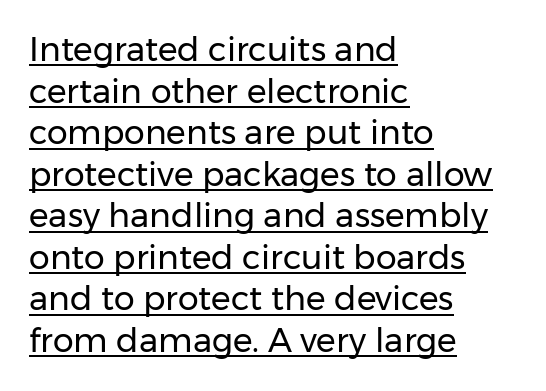
Q: Is the text bold? A: No.
Q: Is the text italic (slanted)? A: No, it is upright.
Q: Is the typeface a serif or a sans-serif typeface? A: Sans-serif.
Q: Is the text underlined? A: Yes.
Q: How is the paragraph aligned? A: Left-aligned.
Q: Is the spacing between letters normal or unusually wide? A: Normal.
Q: Is the spacing between lines tight, normal or loose? A: Normal.
Q: Width (condensed, normal, or wide)? A: Normal.
Q: Stroke contrast? A: Low.
Q: x-height? A: Medium.
Q: Monospaced? A: No.
